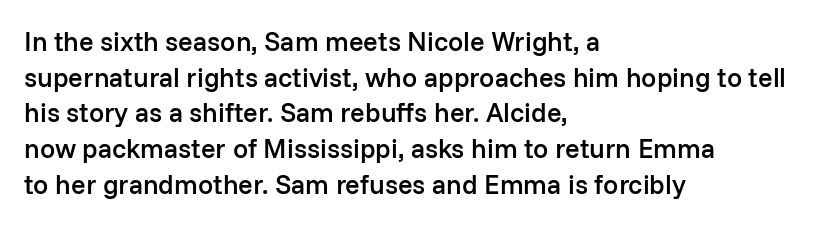
{"italic": "no", "bold": "semi", "underline": "no", "align": "left", "line_spacing": "normal", "line_spacing_ratio": 1.32, "letter_spacing": "normal", "letter_spacing_em": 0.0, "glyph_px": 27}
